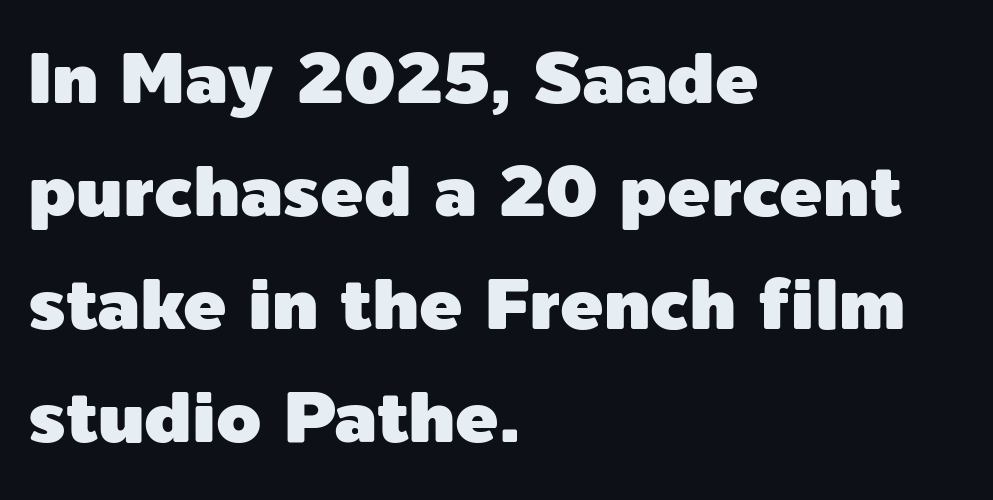
The image shows 72 px sans-serif type, upright; set left-aligned, normal line spacing (1.57x), normal letter spacing, not underlined; a medium x-height.
